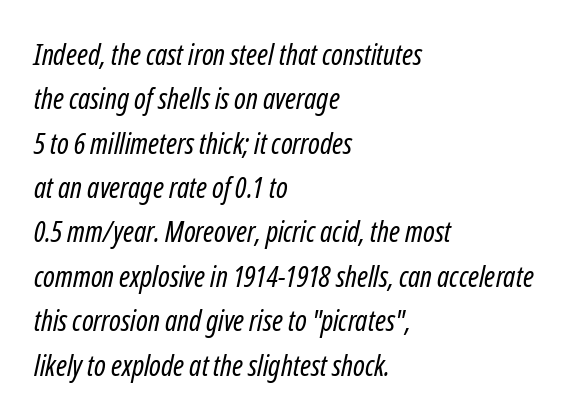
Q: Is the text bold? A: No.
Q: Is the text italic (slanted)? A: Yes, it leans right by about 12 degrees.
Q: Is the text underlined? A: No.
Q: How is the paragraph aligned? A: Left-aligned.
Q: Is the spacing between letters normal or unusually wide? A: Normal.
Q: Is the spacing between lines tight, normal or loose? A: Normal.
Q: Width (condensed, normal, or wide)? A: Condensed.
Q: Stroke contrast? A: Low.
Q: x-height? A: Medium.
Q: Monospaced? A: No.
